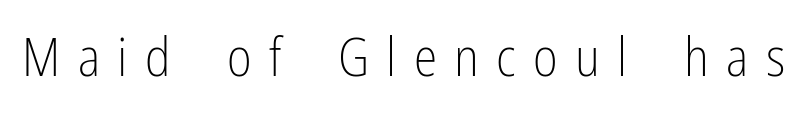
Q: Is the text bold? A: No.
Q: Is the text italic (slanted)? A: No, it is upright.
Q: Is the typeface a serif or a sans-serif typeface? A: Sans-serif.
Q: Is the text underlined? A: No.
Q: Is the spacing between letters normal or unusually wide? A: Unusually wide.
Q: Width (condensed, normal, or wide)? A: Condensed.
Q: Stroke contrast? A: Low.
Q: x-height? A: Medium.
Q: Monospaced? A: No.
